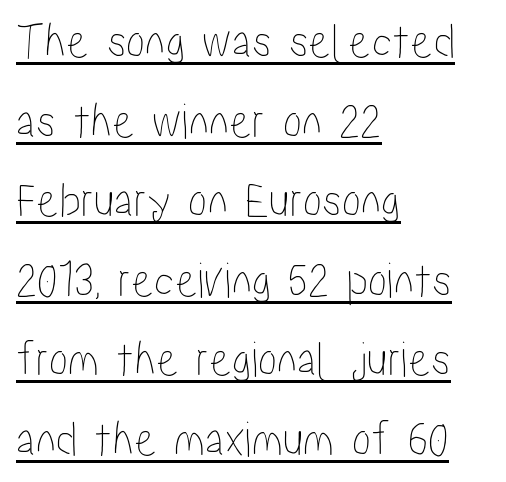
The image shows 51 px condensed type, upright; set left-aligned, normal line spacing (1.56x), normal letter spacing, underlined; low stroke contrast and a medium x-height.
